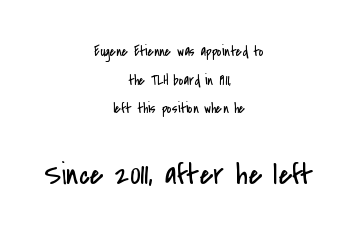
The characters are drawn with everyday or finer stroke widths. This sample uses plain, unmodified letter spacing. Do the characters align in a grid? No, the font is proportional. The glyphs are unaccompanied by any horizontal stroke below them. Interline gaps are noticeably wide in this sample. Of the two passages, the one underneath uses the larger point size.
